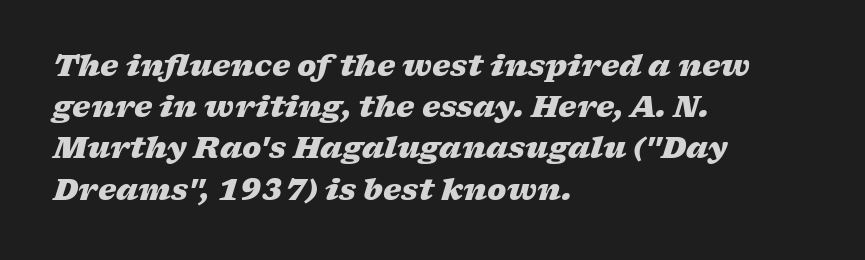
Q: Is the text bold? A: Yes.
Q: Is the text italic (slanted)? A: Yes, it leans right by about 17 degrees.
Q: Is the text underlined? A: No.
Q: How is the paragraph aligned? A: Left-aligned.
Q: Is the spacing between letters normal or unusually wide? A: Normal.
Q: Is the spacing between lines tight, normal or loose? A: Normal.
Q: Width (condensed, normal, or wide)? A: Wide.
Q: Stroke contrast? A: Low.
Q: x-height? A: Medium.
Q: Monospaced? A: No.
